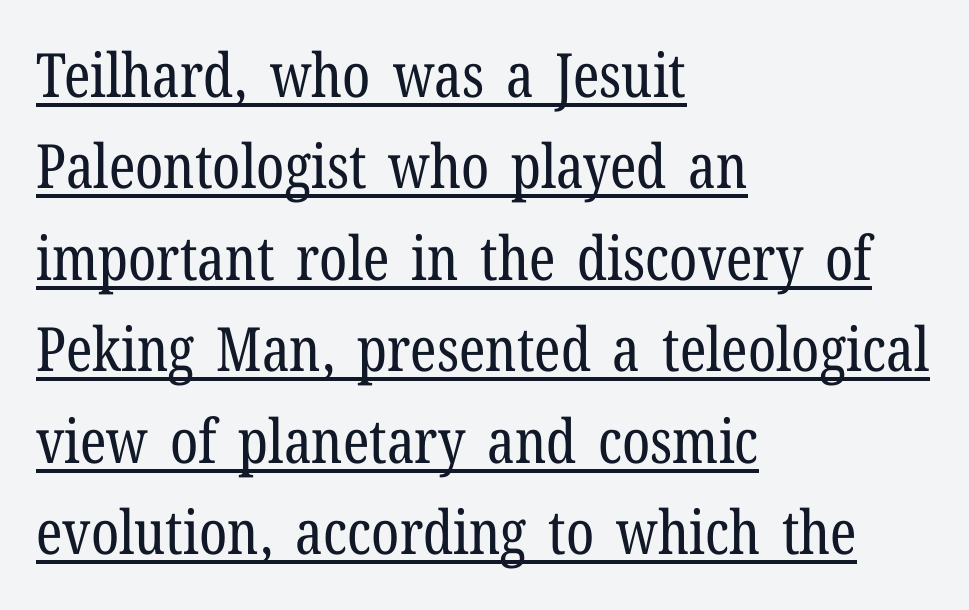
Q: Is the text bold? A: No.
Q: Is the text italic (slanted)? A: No, it is upright.
Q: Is the typeface a serif or a sans-serif typeface? A: Serif.
Q: Is the text underlined? A: Yes.
Q: How is the paragraph aligned? A: Left-aligned.
Q: Is the spacing between letters normal or unusually wide? A: Normal.
Q: Is the spacing between lines tight, normal or loose? A: Normal.
Q: Width (condensed, normal, or wide)? A: Condensed.
Q: Stroke contrast? A: Low.
Q: x-height? A: Medium.
Q: Monospaced? A: No.
